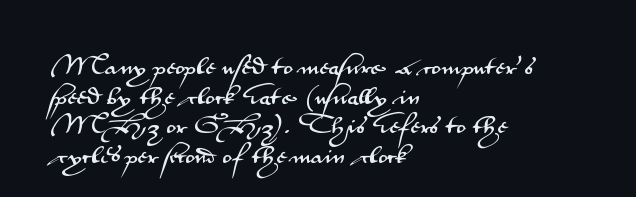
Q: Is the text italic (slanted)? A: Yes.
Q: Is the text underlined? A: No.
Q: How is the paragraph aligned? A: Left-aligned.
Q: Is the spacing between letters normal or unusually wide? A: Normal.
Q: Is the spacing between lines tight, normal or loose? A: Normal.
